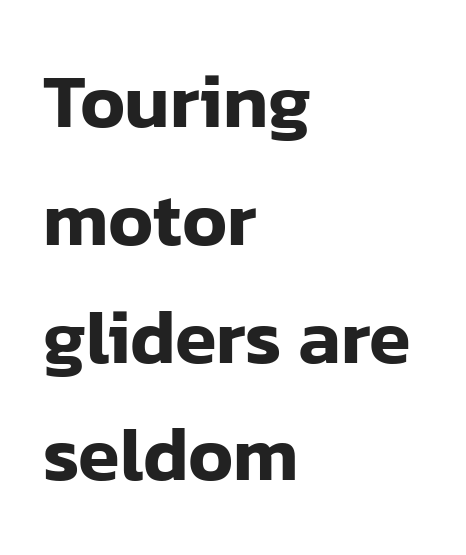
The image shows 76 px sans-serif type, upright; set left-aligned, normal line spacing (1.55x), normal letter spacing, not underlined; low stroke contrast and a medium x-height.
